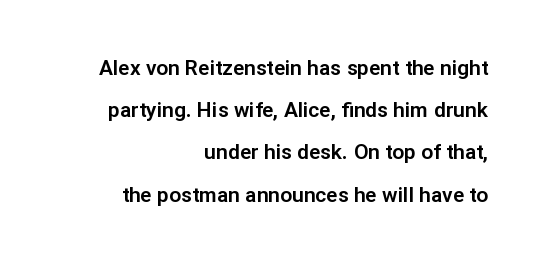
Each row of text sits above clean, open space. Quick note: interline space is abundant. These lines were composed using upright roman letters. Letter spacing: default. These lines stack with their right ends in a neat column.
